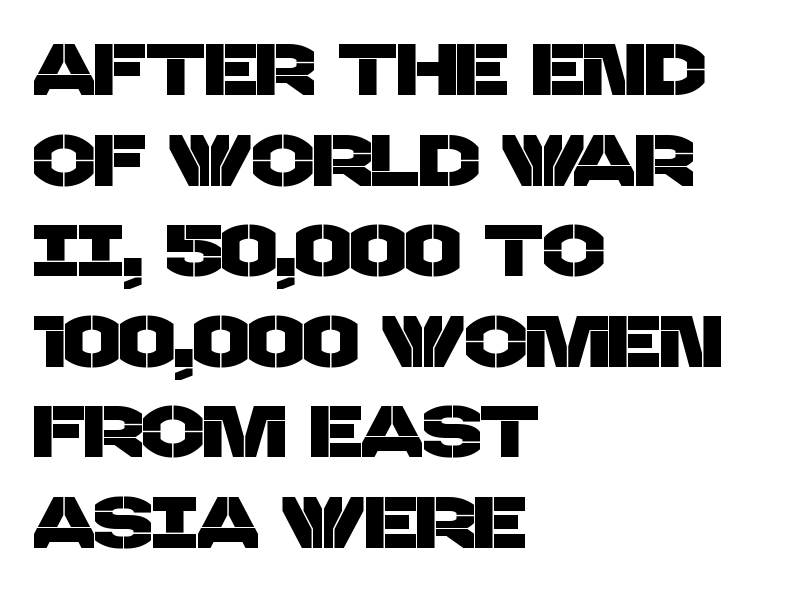
These lines keep a tight, regular rhythm from letter to letter. A typesetter would label this face a sans. Descenders hang freely into open space. Character widths vary here, with narrow letters taking less room than wide ones. All the whitespace from short lines collects on the right.
